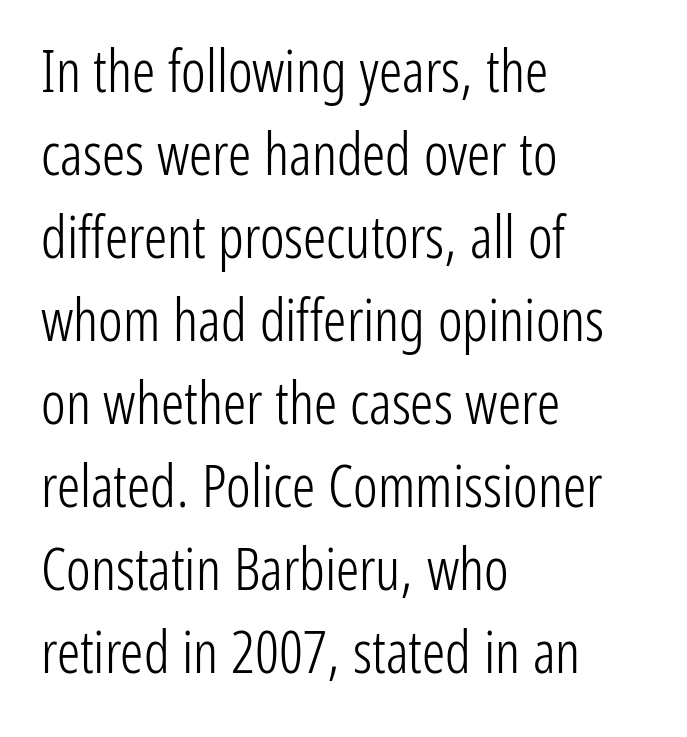
The image shows 58 px light, condensed sans-serif type, upright; set left-aligned, normal line spacing (1.43x), normal letter spacing, not underlined; low stroke contrast and a medium x-height.
